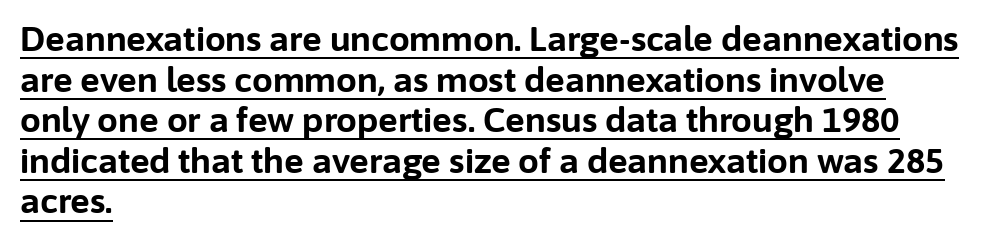
The image shows 33 px bold sans-serif type, upright; set left-aligned, line spacing 1.23x, normal letter spacing, underlined; low stroke contrast and a medium x-height.
